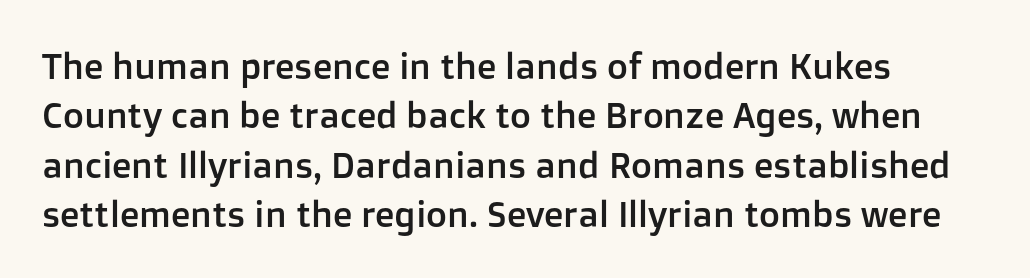
Observe the ordinary spacing: letters are neighbours, not strangers. Look at the bottom of the vertical strokes: they stop flat, with no serifs. You could not count columns in this text — the font is proportionally spaced. Interline gaps are of average width in this sample. Horizontally, the lines are justified to the leading edge only. The specimen reads as upright at a glance.
